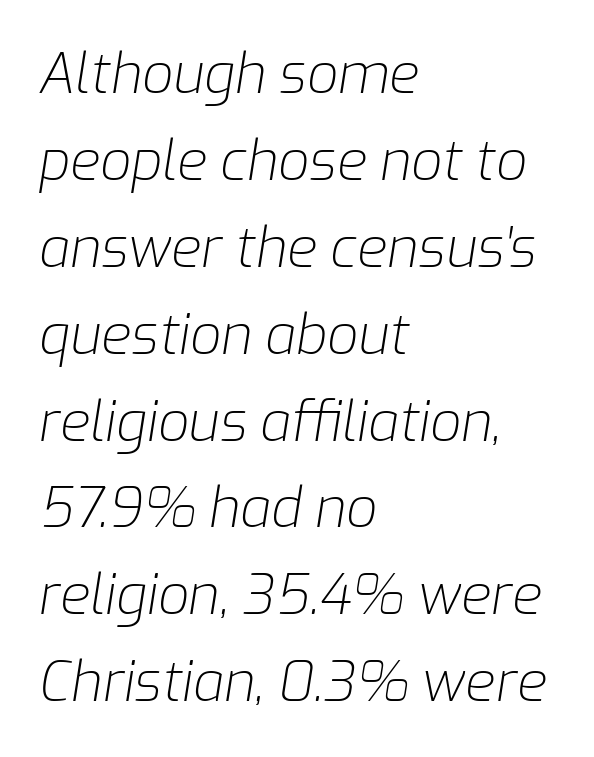
Q: Is the text bold? A: No.
Q: Is the text italic (slanted)? A: Yes, it leans right by about 9 degrees.
Q: Is the text underlined? A: No.
Q: How is the paragraph aligned? A: Left-aligned.
Q: Is the spacing between letters normal or unusually wide? A: Normal.
Q: Is the spacing between lines tight, normal or loose? A: Normal.
Q: Width (condensed, normal, or wide)? A: Normal.
Q: Stroke contrast? A: Low.
Q: x-height? A: Medium.
Q: Monospaced? A: No.
